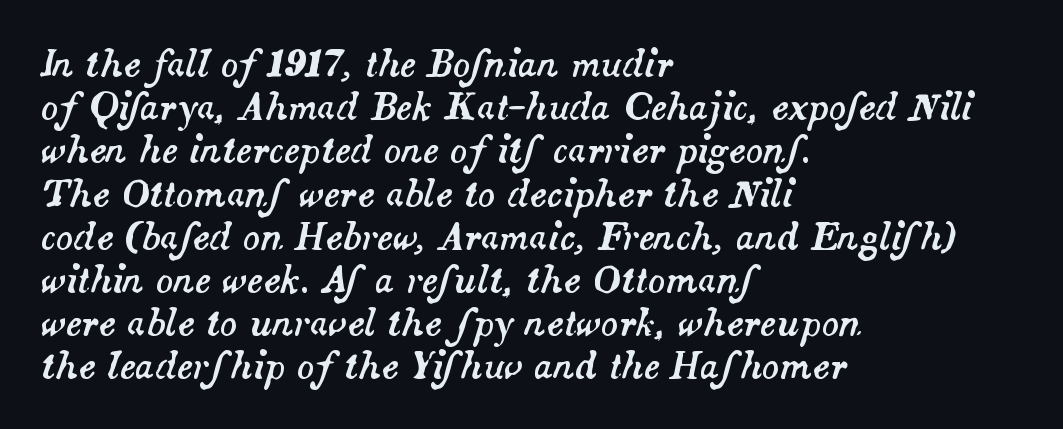
{"italic": "yes", "lean": "right", "slant_degrees": 14, "width": "normal", "stroke_contrast": "medium", "x_height": "small", "monospaced": "no", "underline": "no", "align": "left", "line_spacing_ratio": 1.2, "letter_spacing": "normal", "letter_spacing_em": 0.0, "glyph_px": 36}
